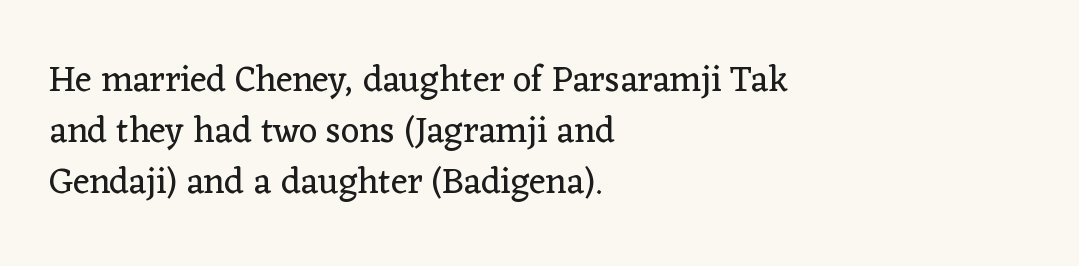
Layout note: lines flush left. Check under the words: just untouched page. The glyphs in this specimen are seriffed. When letters stand straight like this, we call the style roman or upright.
